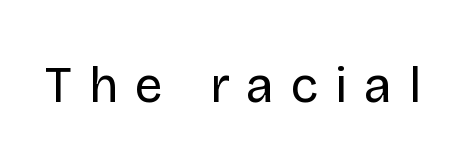
The passage shown is not underscored anywhere. This sample uses an upright cut, with every glyph sitting square on the baseline. The passage shown is not bold in any degree. Note the varied advance widths — an 'i' is clearly narrower than an 'm'. The glyphs in this specimen are sans serif.
